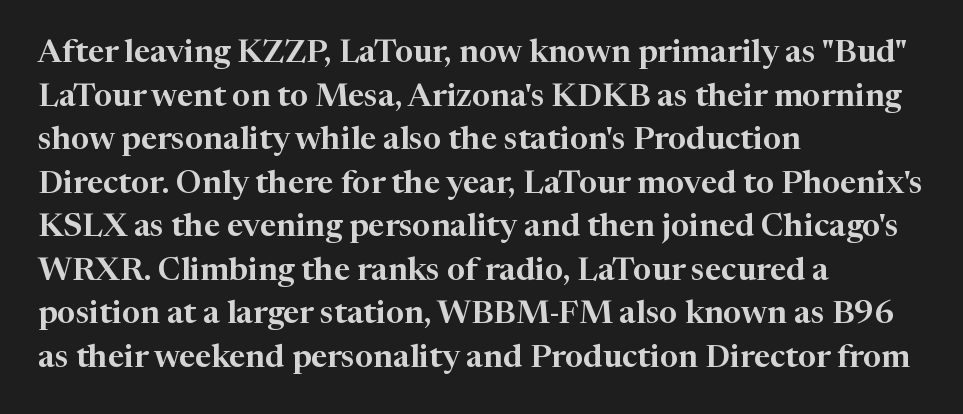
{"serif": "yes", "italic": "no", "width": "normal", "stroke_contrast": "high", "x_height": "medium", "monospaced": "no", "underline": "no", "align": "left", "line_spacing": "normal", "line_spacing_ratio": 1.36, "letter_spacing": "normal", "letter_spacing_em": 0.0, "glyph_px": 32}
